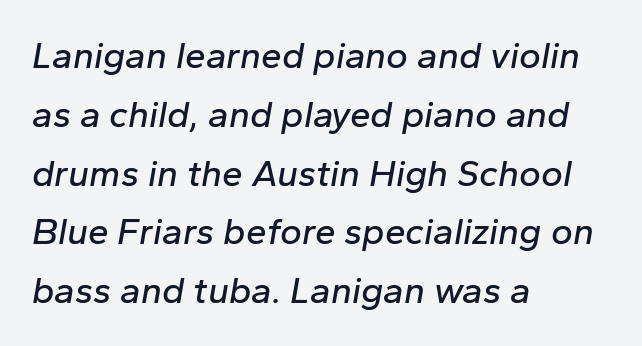
A clean baseline with only descenders dipping below it. The rows are spaced the way most documents space them. Looks like regular typesetting: each glyph gets only the width it needs. These lines are set flush left with a ragged right edge. Looking at the ascenders, they clearly lean.
